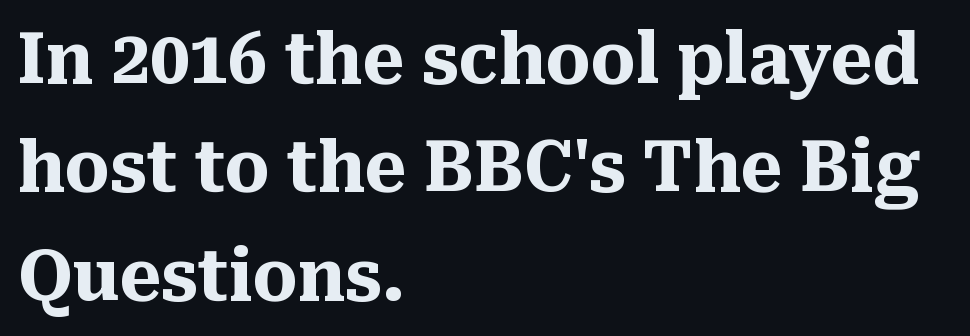
The image shows 70 px heavy serif type, upright; set left-aligned, normal line spacing (1.55x), normal letter spacing, not underlined; medium stroke contrast and a medium x-height.
